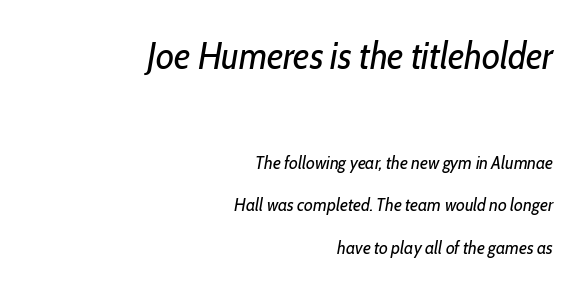
The image shows 37 px regular-weight, condensed type, italic (leaning right); set right-aligned, loose line spacing (2.38x), normal letter spacing, not underlined; the first (top) block is 2.06x larger; low stroke contrast and a medium x-height.
